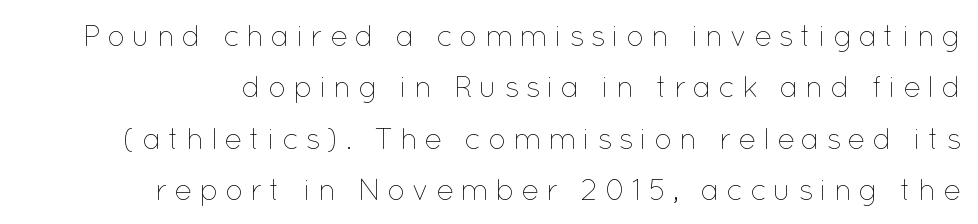
Underline: absent. Caption: face not bold, strokes unweighted. Every stem runs plumb, perpendicular to the baseline. Students, note that the glyphs here are deliberately spaced far apart. The letters advance in unequal steps, a hallmark of proportional type.
